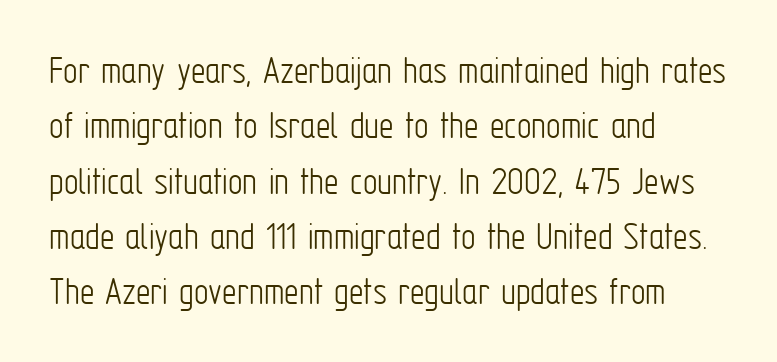
The image shows 41 px light, condensed sans-serif type, upright; set left-aligned, normal line spacing (1.35x), normal letter spacing, not underlined; low stroke contrast and a medium x-height.
